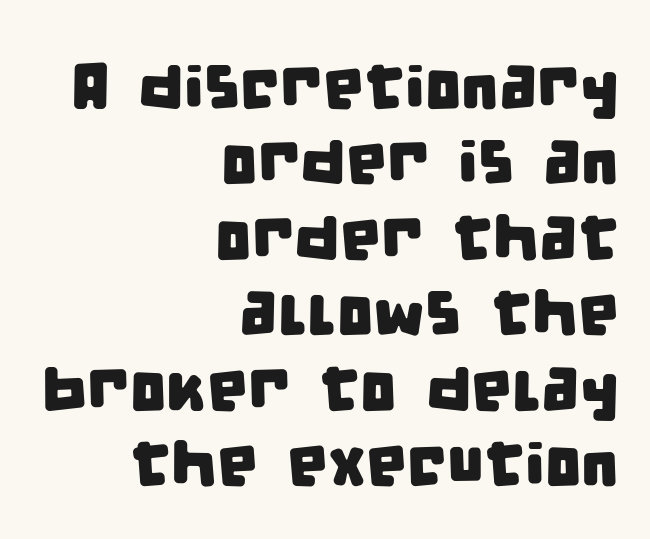
The paragraph has a hard right edge and a soft left edge. This rendering employs a face without finishing strokes, i.e., a sans-serif. There is no visible air inserted between adjacent glyphs. The area under the type is left untouched. Character widths vary here, with narrow letters taking less room than wide ones.
